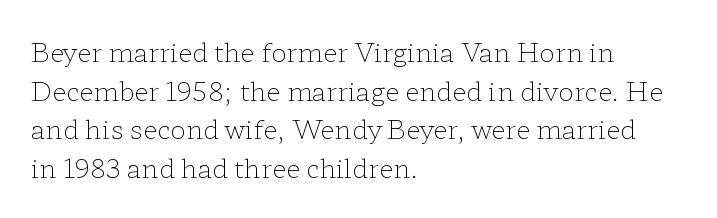
The image shows 26 px text type, upright; set left-aligned, normal line spacing (1.49x), normal letter spacing, not underlined.
